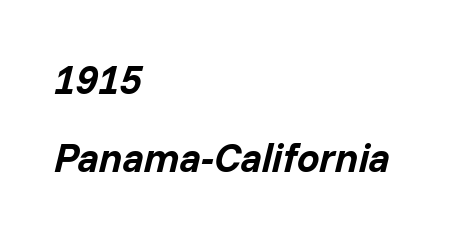
{"italic": "yes", "lean": "right", "slant_degrees": 14, "bold": "yes", "weight": "bold", "width": "normal", "stroke_contrast": "low", "x_height": "medium", "monospaced": "no", "underline": "no", "align": "left", "line_spacing": "loose", "line_spacing_ratio": 1.95, "letter_spacing": "normal", "letter_spacing_em": 0.0, "glyph_px": 40}
